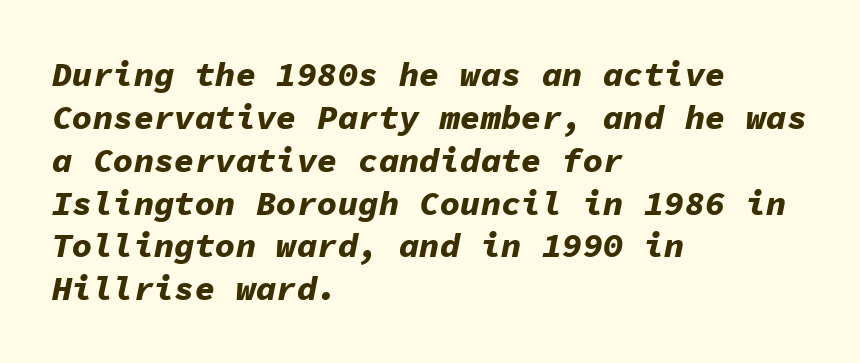
The image shows 34 px bold type, italic (leaning right), monospaced; set left-aligned, normal line spacing (1.26x), normal letter spacing, not underlined; low stroke contrast and a medium x-height.
